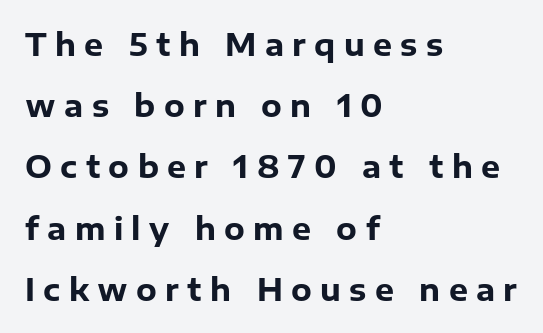
Q: Is the text bold? A: Yes.
Q: Is the text italic (slanted)? A: No, it is upright.
Q: Is the typeface a serif or a sans-serif typeface? A: Sans-serif.
Q: Is the text underlined? A: No.
Q: How is the paragraph aligned? A: Left-aligned.
Q: Is the spacing between letters normal or unusually wide? A: Unusually wide.
Q: Is the spacing between lines tight, normal or loose? A: Loose.
Q: Width (condensed, normal, or wide)? A: Normal.
Q: Stroke contrast? A: Low.
Q: x-height? A: Medium.
Q: Monospaced? A: No.
